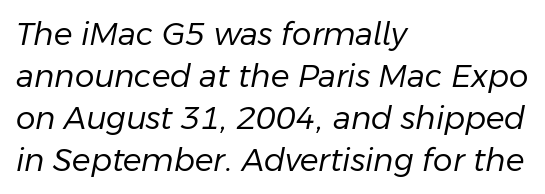
The image shows 31 px regular-weight type, italic (leaning right); set left-aligned, normal line spacing (1.35x), normal letter spacing, not underlined; low stroke contrast and a medium x-height.
